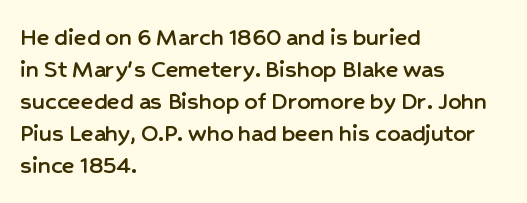
Q: Is the text italic (slanted)? A: No, it is upright.
Q: Is the text underlined? A: No.
Q: How is the paragraph aligned? A: Left-aligned.
Q: Is the spacing between letters normal or unusually wide? A: Normal.
